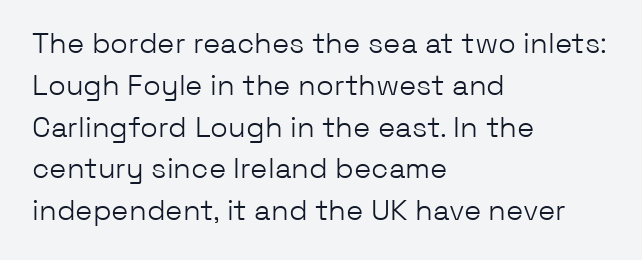
{"serif": "no", "italic": "no", "bold": "no", "weight": "light", "width": "normal", "stroke_contrast": "low", "x_height": "medium", "monospaced": "no", "underline": "no", "align": "left", "line_spacing": "normal", "line_spacing_ratio": 1.44, "letter_spacing": "normal", "letter_spacing_em": 0.0, "glyph_px": 29}
